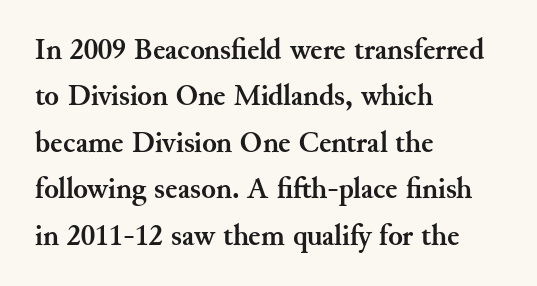
Q: Is the text bold? A: Yes.
Q: Is the text italic (slanted)? A: No, it is upright.
Q: Is the typeface a serif or a sans-serif typeface? A: Serif.
Q: Is the text underlined? A: No.
Q: How is the paragraph aligned? A: Left-aligned.
Q: Is the spacing between letters normal or unusually wide? A: Normal.
Q: Is the spacing between lines tight, normal or loose? A: Normal.
Q: Width (condensed, normal, or wide)? A: Normal.
Q: Stroke contrast? A: Medium.
Q: x-height? A: Small.
Q: Monospaced? A: No.
